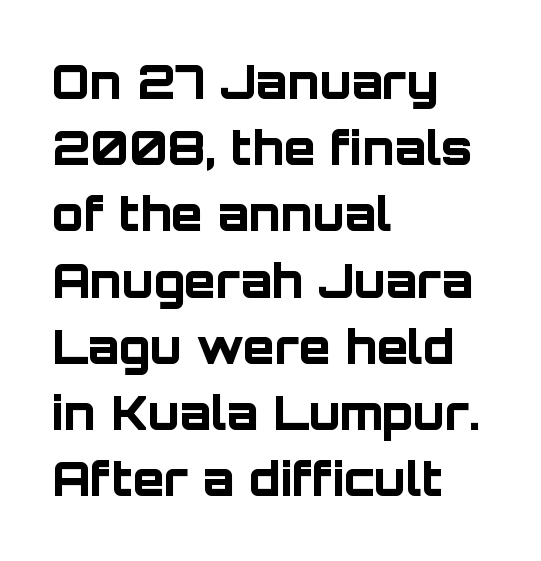
Letters rest on an invisible, unmarked baseline. Typographic density is high because the face is bold. Look at the tracking — it's just the regular setting, nothing added. Rows of type keep a routine distance in the vertical direction. Spacing verdict: proportional, widths tailored to each character.
